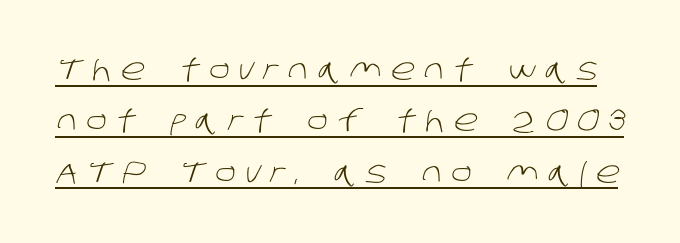
The rendered words wear a rule along their underside. The passage shown is typed in a proportional face where columns would drift. Weight: in the light-to-regular range. Note: no serifs on the glyphs. You could only call the tracking loose — the letters float apart.
